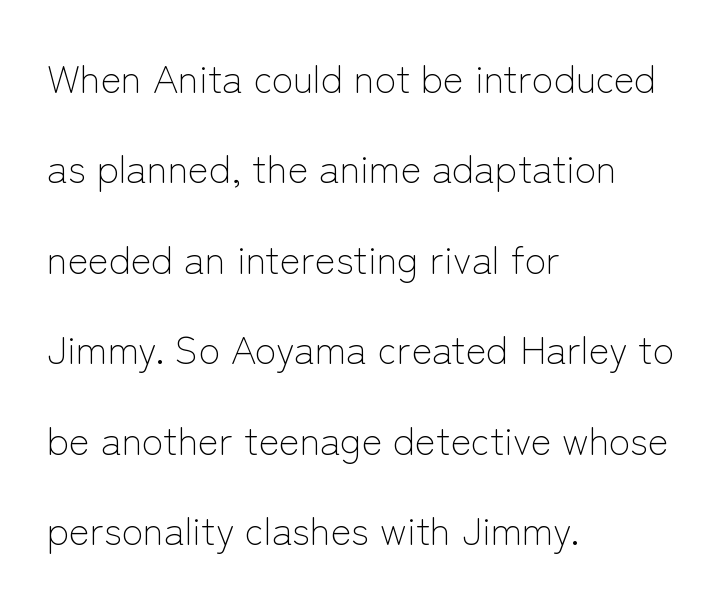
Q: Is the text bold? A: No.
Q: Is the text italic (slanted)? A: No, it is upright.
Q: Is the typeface a serif or a sans-serif typeface? A: Sans-serif.
Q: Is the text underlined? A: No.
Q: How is the paragraph aligned? A: Left-aligned.
Q: Is the spacing between letters normal or unusually wide? A: Normal.
Q: Is the spacing between lines tight, normal or loose? A: Loose.
Q: Width (condensed, normal, or wide)? A: Normal.
Q: Stroke contrast? A: Low.
Q: x-height? A: Medium.
Q: Monospaced? A: No.
